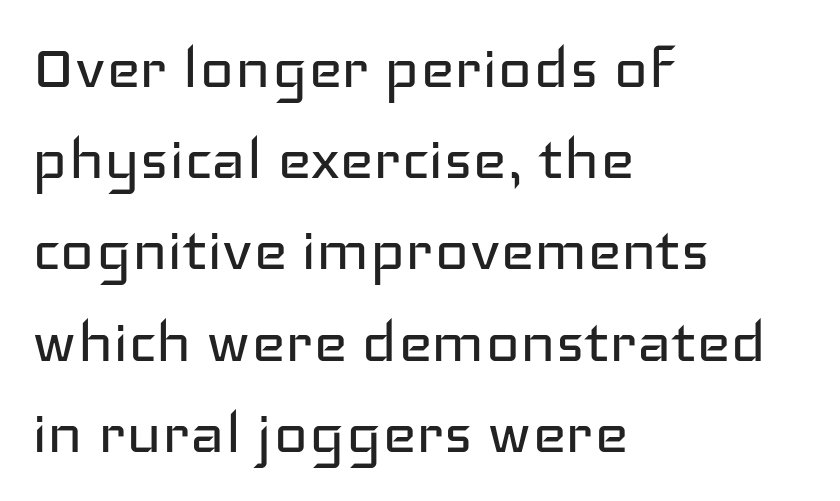
{"serif": "no", "italic": "no", "bold": "no", "weight": "regular", "width": "wide", "stroke_contrast": "low", "x_height": "medium", "monospaced": "no", "underline": "no", "align": "left", "line_spacing": "normal", "line_spacing_ratio": 1.25, "letter_spacing": "normal", "letter_spacing_em": 0.0, "glyph_px": 73}
